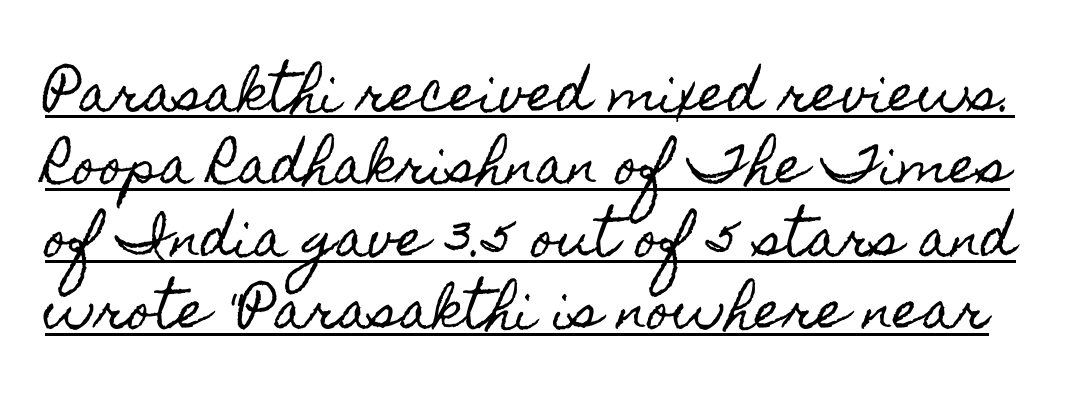
{"width": "condensed", "x_height": "small", "monospaced": "no", "underline": "yes", "line_spacing": "normal", "line_spacing_ratio": 1.45, "letter_spacing": "normal", "letter_spacing_em": 0.0, "glyph_px": 50}
